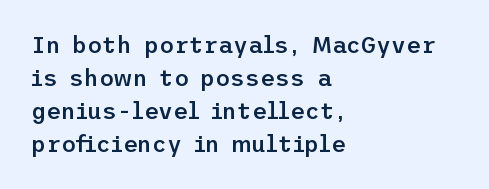
Q: Is the text bold? A: Semi-bold.
Q: Is the text italic (slanted)? A: No, it is upright.
Q: Is the text underlined? A: No.
Q: How is the paragraph aligned? A: Left-aligned.
Q: Is the spacing between letters normal or unusually wide? A: Normal.
Q: Is the spacing between lines tight, normal or loose? A: Normal.
